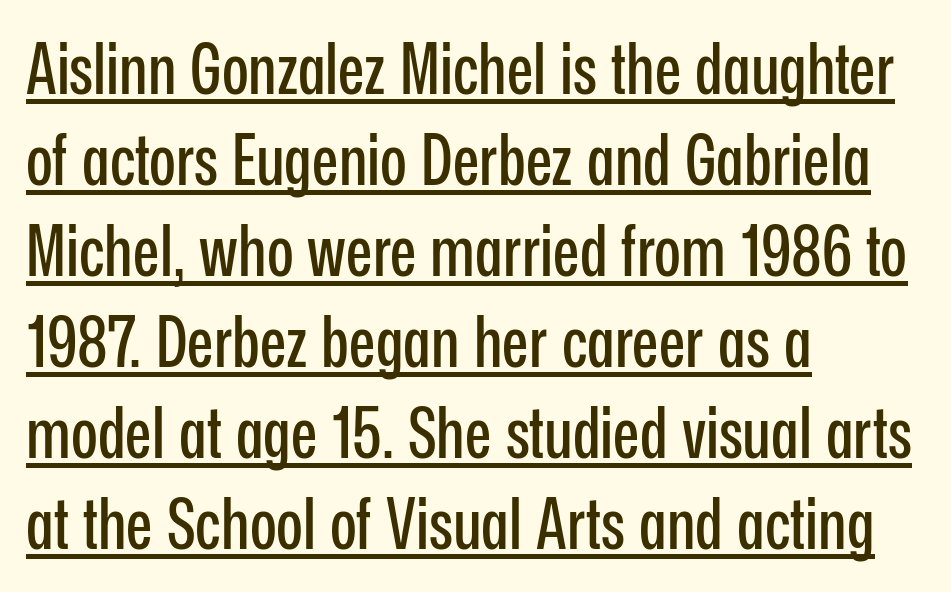
Q: Is the text italic (slanted)? A: No, it is upright.
Q: Is the typeface a serif or a sans-serif typeface? A: Sans-serif.
Q: Is the text underlined? A: Yes.
Q: How is the paragraph aligned? A: Left-aligned.
Q: Is the spacing between letters normal or unusually wide? A: Normal.
Q: Is the spacing between lines tight, normal or loose? A: Normal.
Q: Width (condensed, normal, or wide)? A: Condensed.
Q: Stroke contrast? A: Low.
Q: x-height? A: Medium.
Q: Monospaced? A: No.
